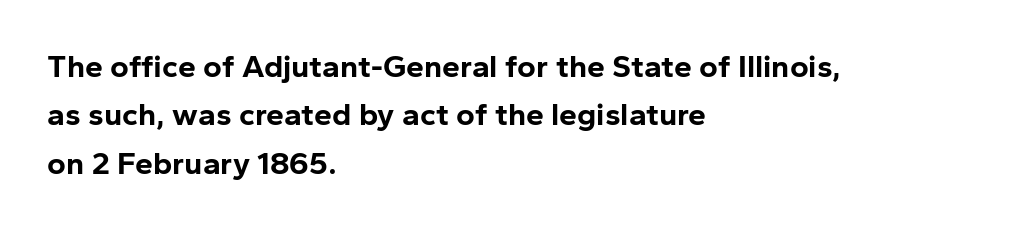
The image shows 32 px bold sans-serif type, upright; set left-aligned, normal line spacing (1.51x), normal letter spacing, not underlined; low stroke contrast and a medium x-height.
